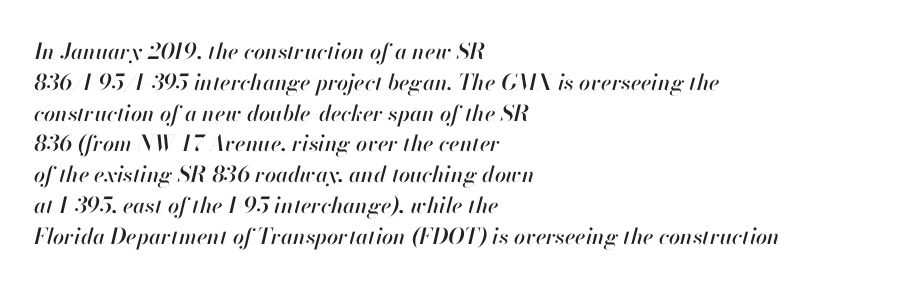
{"italic": "yes", "lean": "right", "slant_degrees": 13, "underline": "no", "align": "left", "line_spacing": "normal", "line_spacing_ratio": 1.4, "letter_spacing": "normal", "letter_spacing_em": 0.0, "glyph_px": 22}
